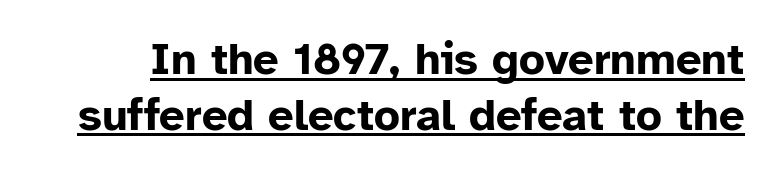
Is this a sans? Yes — the strokes have no serifs. Quick note: underline on. Chunky letters — that's bold for sure. Letter spacing: default.
